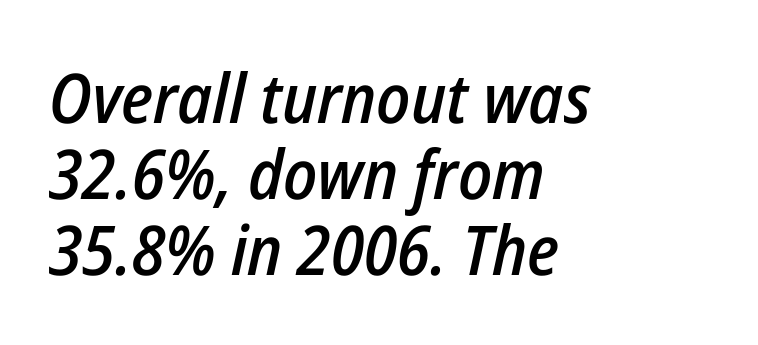
The image shows 69 px semibold, condensed type, italic (leaning right); set left-aligned, tight line spacing (1.1x), normal letter spacing, not underlined; low stroke contrast and a medium x-height.
